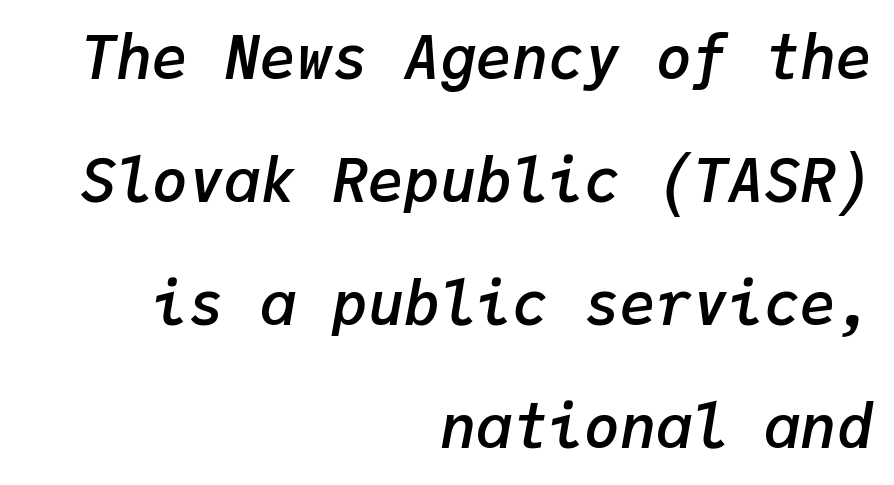
{"italic": "yes", "lean": "right", "slant_degrees": 9, "bold": "semi", "weight": "semibold", "width": "normal", "stroke_contrast": "low", "x_height": "medium", "monospaced": "yes", "underline": "no", "align": "right", "line_spacing": "loose", "line_spacing_ratio": 2.05, "letter_spacing": "normal", "letter_spacing_em": 0.0, "glyph_px": 60}
